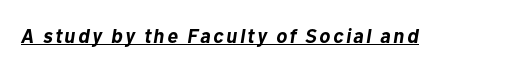
The image shows 20 px bold type, italic (leaning right); set underlined.
